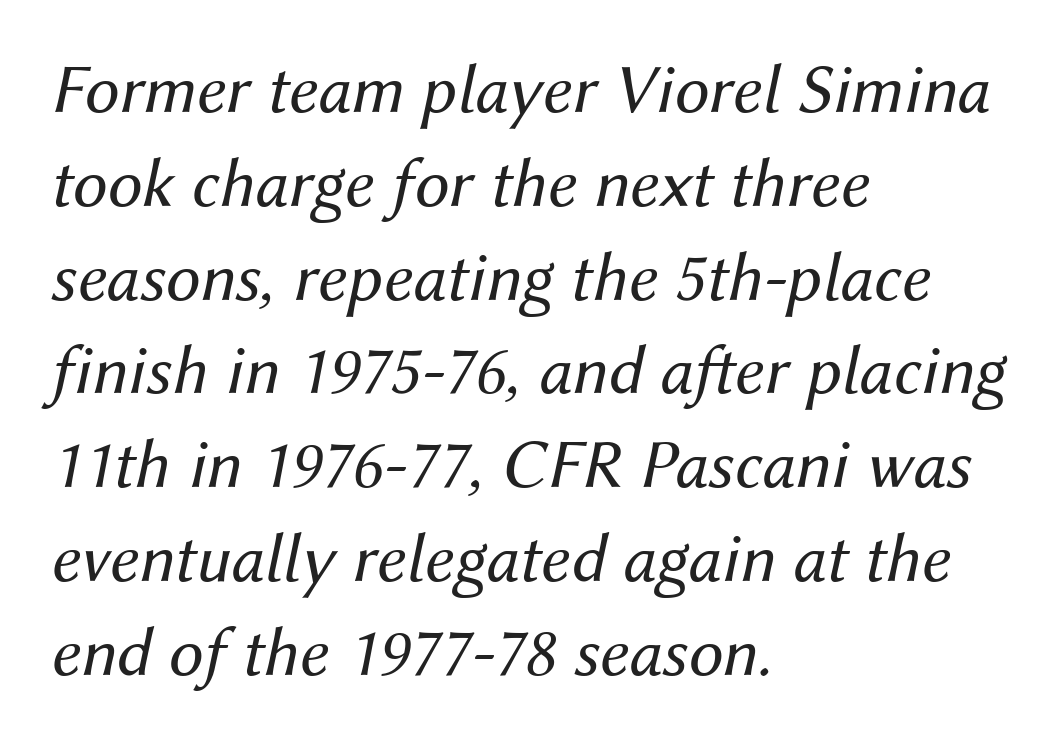
The horizontal fit of the characters is conventional and even. Note the varied advance widths — an 'i' is clearly narrower than an 'm'. Alignment: flush left. Horizontal bands of white between lines are of average thickness. Nobody drew a line under any word here. The whole block is typeset with a tilt.
